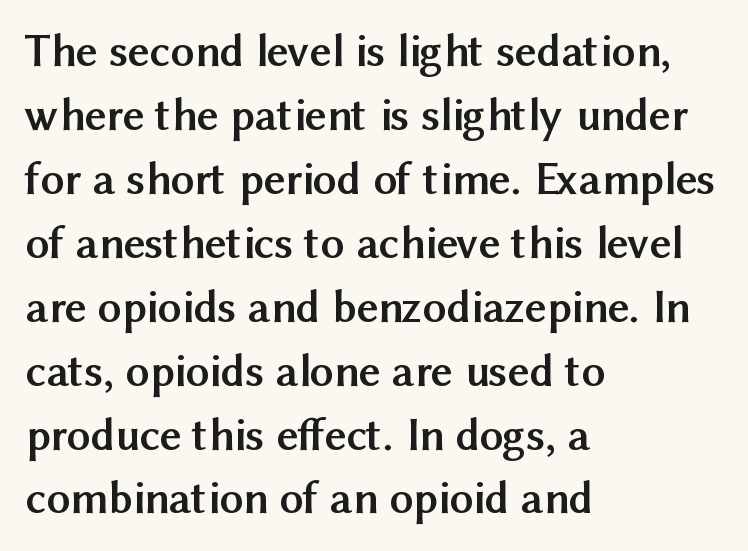
{"serif": "no", "italic": "no", "bold": "yes", "weight": "semibold", "width": "normal", "stroke_contrast": "medium", "x_height": "medium", "monospaced": "no", "underline": "no", "align": "left", "line_spacing": "normal", "line_spacing_ratio": 1.36, "letter_spacing": "normal", "letter_spacing_em": 0.0, "glyph_px": 47}
